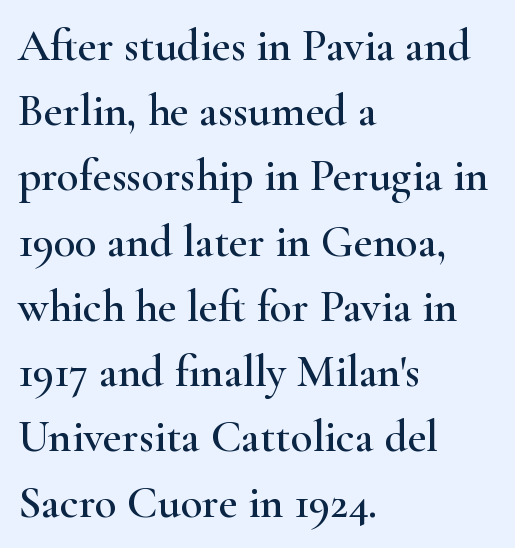
{"serif": "yes", "italic": "no", "width": "wide", "stroke_contrast": "high", "x_height": "small", "monospaced": "no", "underline": "no", "align": "left", "line_spacing": "normal", "line_spacing_ratio": 1.45, "letter_spacing": "normal", "letter_spacing_em": 0.0, "glyph_px": 45}
